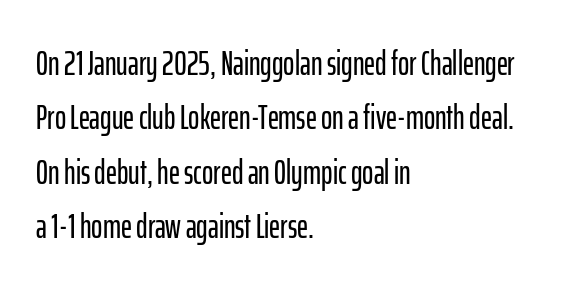
The image shows 34 px condensed sans-serif type, upright; set left-aligned, normal line spacing (1.6x), normal letter spacing, not underlined; low stroke contrast and a medium x-height.
